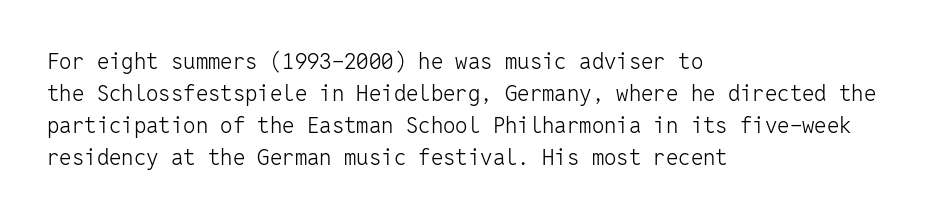
The image shows 22 px text type, upright; set left-aligned, normal line spacing (1.46x), normal letter spacing, not underlined.
